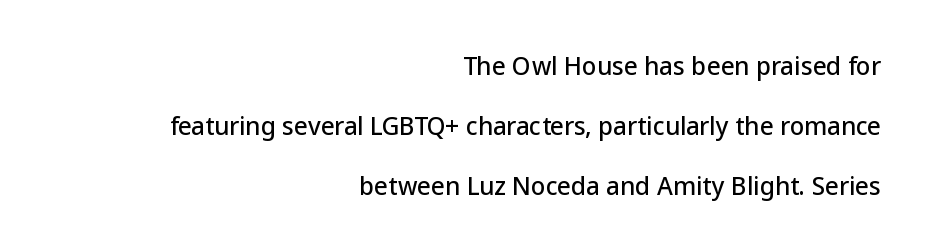
Q: Is the text italic (slanted)? A: No, it is upright.
Q: Is the text underlined? A: No.
Q: How is the paragraph aligned? A: Right-aligned.
Q: Is the spacing between letters normal or unusually wide? A: Normal.
Q: Is the spacing between lines tight, normal or loose? A: Loose.
